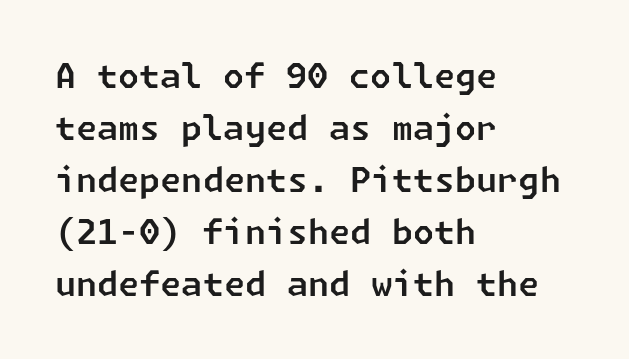
{"serif": "no", "width": "normal", "stroke_contrast": "low", "x_height": "medium", "underline": "no", "align": "left", "line_spacing": "normal", "line_spacing_ratio": 1.53, "letter_spacing": "normal", "letter_spacing_em": 0.0, "glyph_px": 34}
